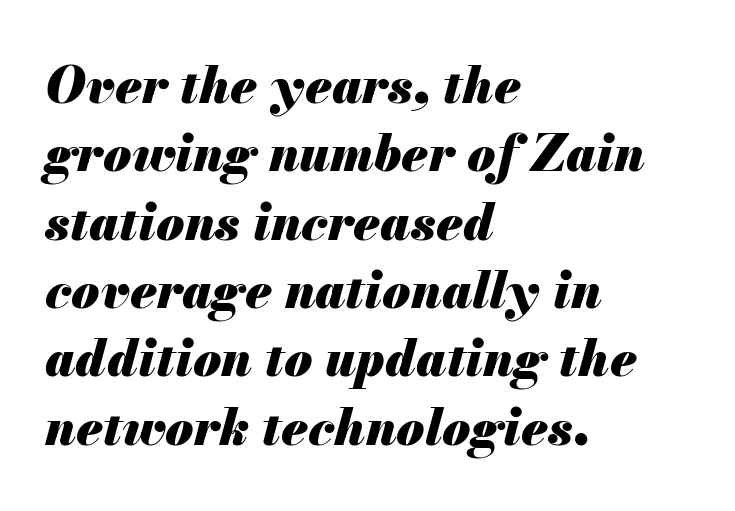
The image shows 51 px heavy type, italic (leaning right); set left-aligned, normal line spacing (1.34x), normal letter spacing, not underlined; medium stroke contrast and a small x-height.
